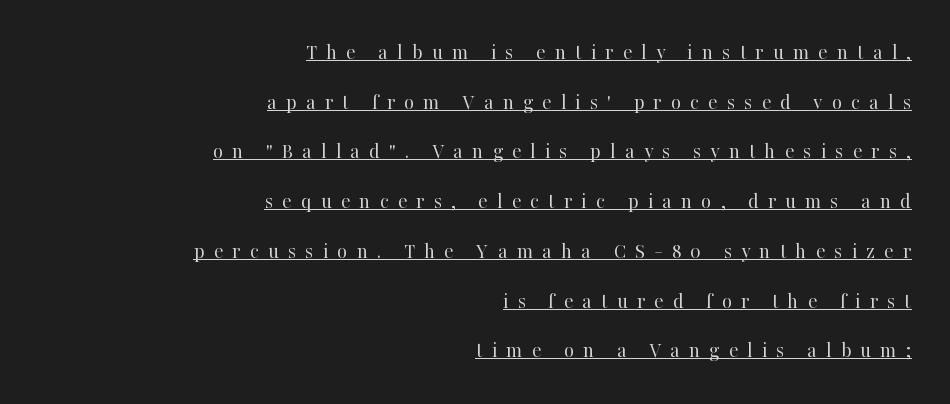
The image shows 22 px text type, upright; set right-aligned, loose line spacing (2.26x), unusually wide letter spacing (+0.41 em), underlined.
